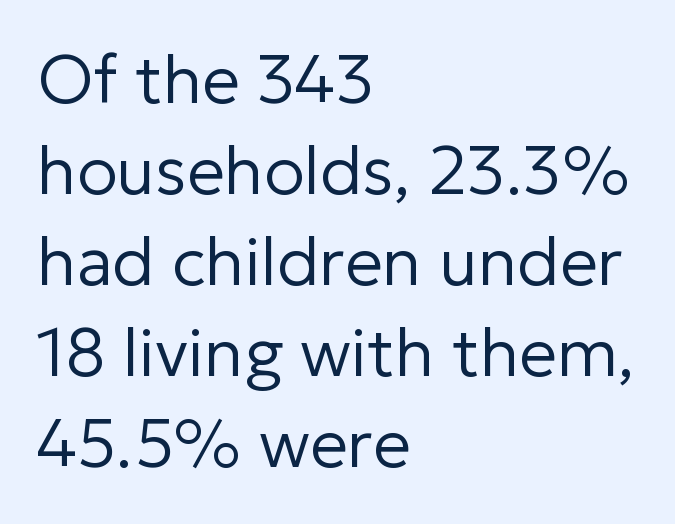
{"serif": "no", "italic": "no", "bold": "no", "weight": "regular", "width": "normal", "stroke_contrast": "low", "x_height": "medium", "monospaced": "no", "underline": "no", "align": "left", "line_spacing": "normal", "line_spacing_ratio": 1.36, "letter_spacing": "normal", "letter_spacing_em": 0.0, "glyph_px": 67}
